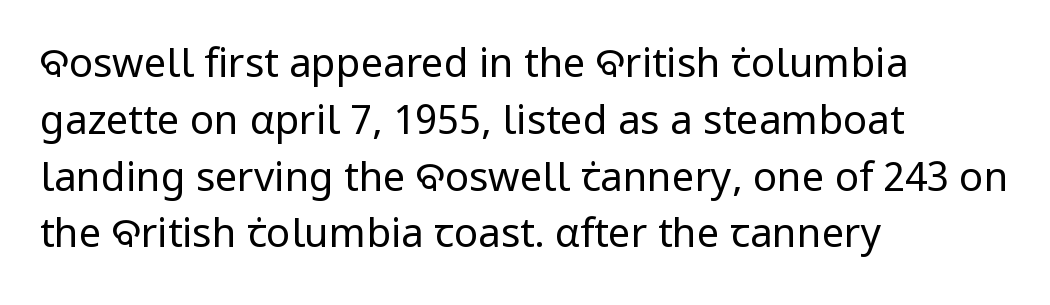
Is the type heavy? It reads as light-to-regular instead. Think of a printed novel: that variable character pitch is what you see here. This rendering employs a face without finishing strokes, i.e., a sans-serif. A roman cut, with each character standing at attention.
